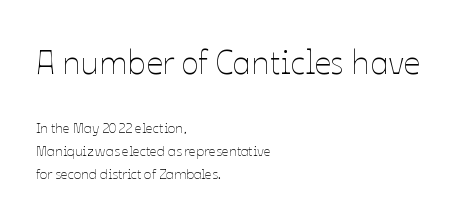
{"italic": "no", "bold": "no", "weight": "thin", "width": "normal", "stroke_contrast": "low", "x_height": "medium", "monospaced": "no", "underline": "no", "align": "left", "line_spacing": "normal", "line_spacing_ratio": 1.65, "letter_spacing": "normal", "letter_spacing_em": 0.0, "larger_block": "first", "size_ratio": 2.36, "glyph_px": 33}
